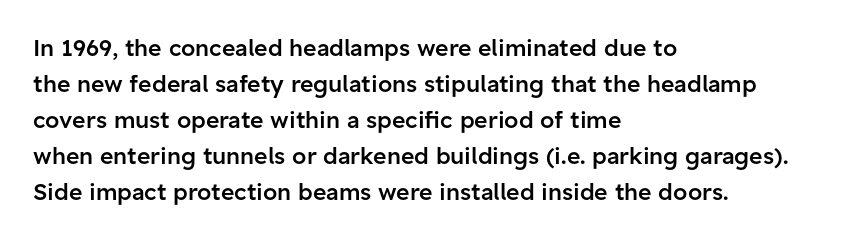
The image shows 23 px text type, upright; set left-aligned, normal line spacing (1.57x), normal letter spacing, not underlined.
